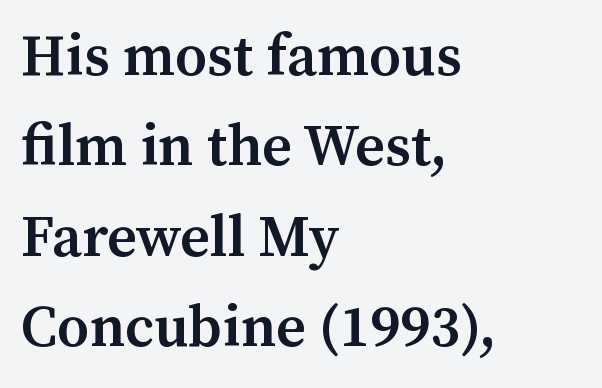
{"serif": "yes", "italic": "no", "bold": "semi", "weight": "semibold", "width": "normal", "stroke_contrast": "medium", "x_height": "medium", "monospaced": "no", "underline": "no", "align": "left", "line_spacing": "normal", "line_spacing_ratio": 1.56, "letter_spacing": "normal", "letter_spacing_em": 0.0, "glyph_px": 58}
